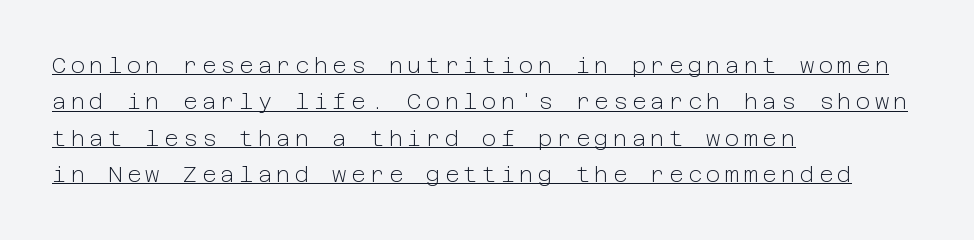
Is there much room between lines? A standard amount, neither cramped nor airy. This sample uses expanded letter spacing, leaving extra air between glyphs. This sample carries an underscore along the baseline area. The setting favours the left margin, as ordinary paragraphs usually do.
